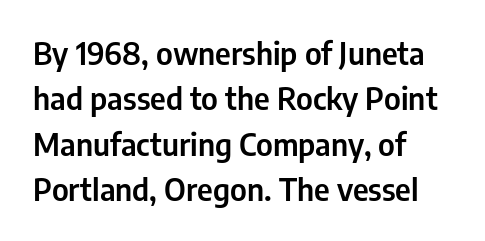
The image shows 31 px condensed sans-serif type, upright; set left-aligned, normal line spacing (1.46x), normal letter spacing, not underlined; low stroke contrast and a medium x-height.
